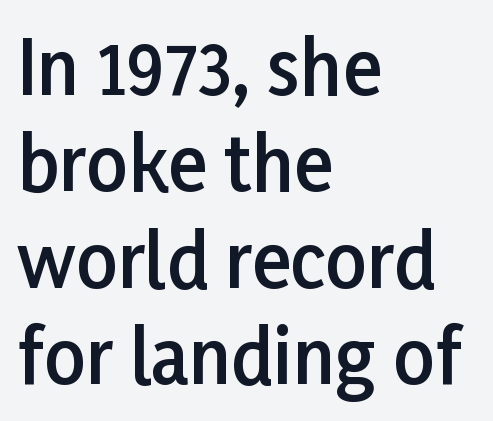
How are the letters spaced? Ordinarily, with no added tracking. The text block is weighted toward the left margin, trailing off unevenly rightward. Its strokes are somewhat broadened, the hallmark of semibold type. Lines of text with bare space underneath.
